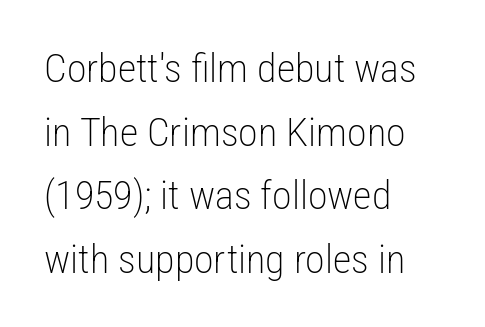
The image shows 40 px light, condensed sans-serif type, upright; set left-aligned, normal line spacing (1.59x), normal letter spacing, not underlined; low stroke contrast and a medium x-height.
